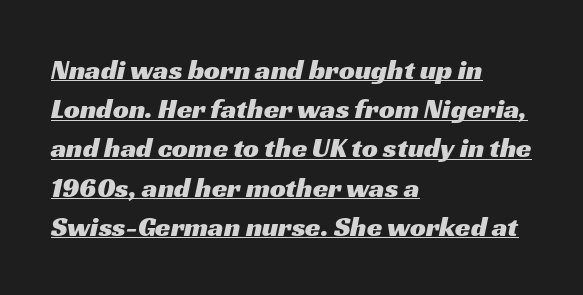
{"serif": "no", "width": "wide", "stroke_contrast": "medium", "x_height": "medium", "monospaced": "no", "underline": "yes", "align": "left", "line_spacing": "normal", "line_spacing_ratio": 1.4, "letter_spacing": "normal", "letter_spacing_em": 0.0, "glyph_px": 28}
